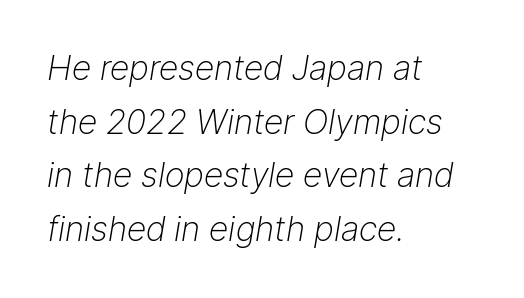
The letters advance in unequal steps, a hallmark of proportional type. The ragged edge is on the right, which tells us the setting is flush left. This is oblique type, the kind used for emphasis or titles. Is the stroke heavy? The answer is a plain regular-or-lighter. Nobody drew a line under any word here.
